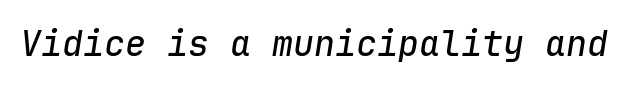
Note the uniform advance width — an 'i' takes as much space as an 'm'. The text carries the slant typical of an italic or oblique font. The baseline area is clear. A typesetter would call this zero additional tracking.
